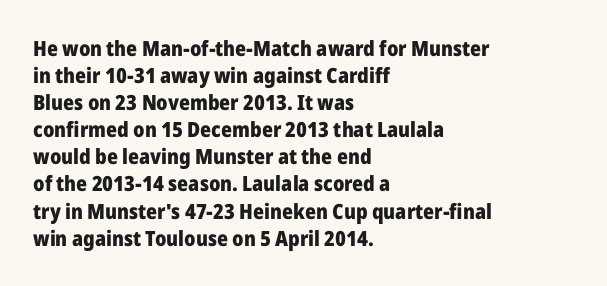
{"italic": "no", "bold": "yes", "underline": "no", "align": "left", "line_spacing": "normal", "line_spacing_ratio": 1.29, "letter_spacing": "normal", "letter_spacing_em": 0.0, "glyph_px": 21}
